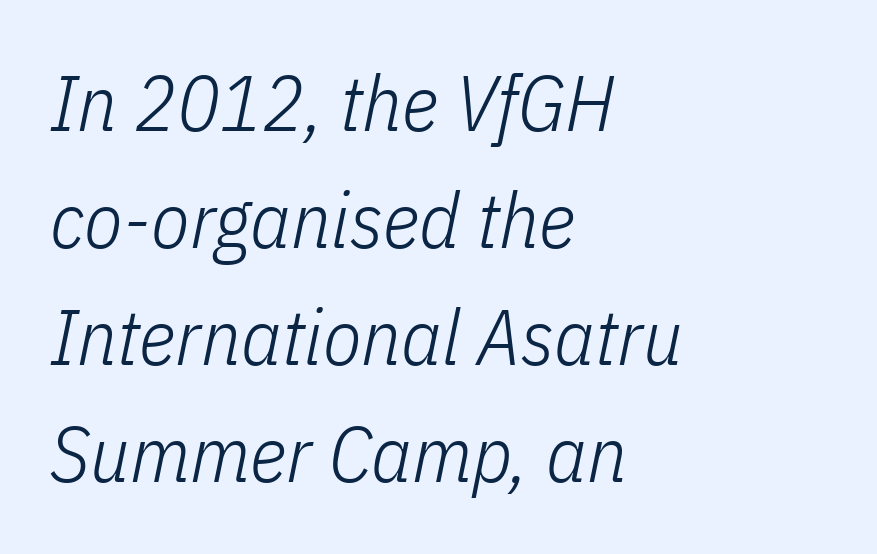
The image shows 79 px light, condensed type, italic (leaning right); set left-aligned, normal line spacing (1.48x), normal letter spacing, not underlined; low stroke contrast and a medium x-height.
